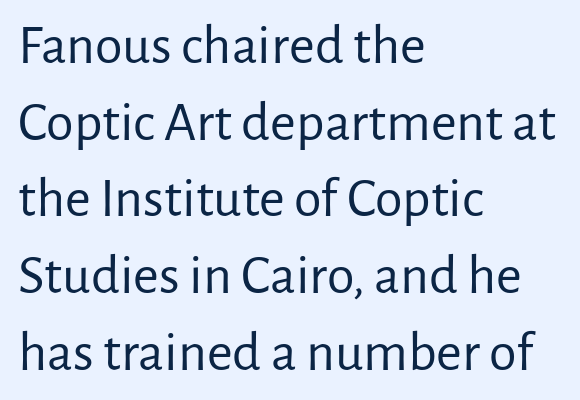
Visually the block forms a straight wall on the left and a jagged coastline on the right. The rendering shows plain stroke endings on the letterforms — a sans-serif design. Every stem runs plumb, perpendicular to the baseline. Whoever set this chose a conventional vertical rhythm. Letters rest on an invisible, unmarked baseline.
